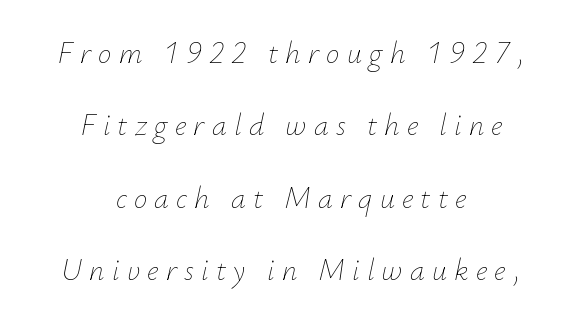
Q: Is the text bold? A: No.
Q: Is the text italic (slanted)? A: Yes, it leans right by about 12 degrees.
Q: Is the text underlined? A: No.
Q: How is the paragraph aligned? A: Centered.
Q: Is the spacing between letters normal or unusually wide? A: Unusually wide.
Q: Is the spacing between lines tight, normal or loose? A: Loose.
Q: Width (condensed, normal, or wide)? A: Normal.
Q: Stroke contrast? A: Low.
Q: x-height? A: Small.
Q: Monospaced? A: No.
